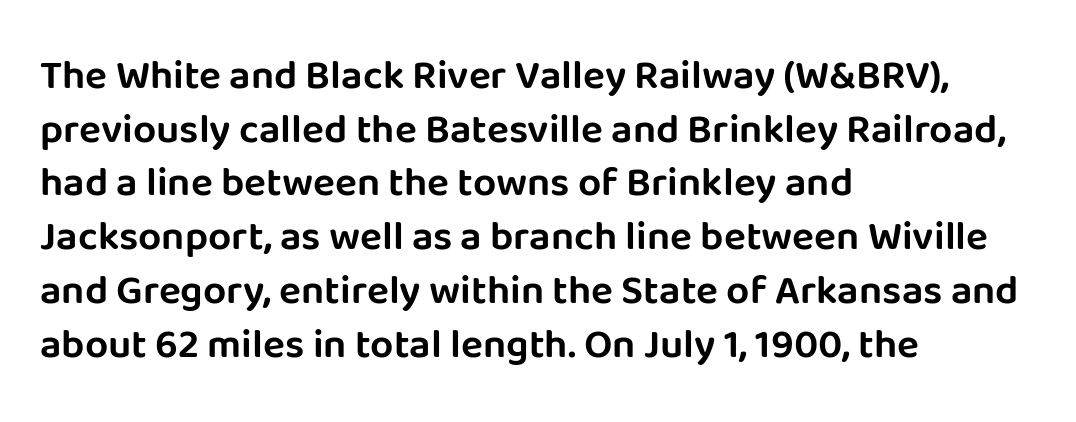
{"serif": "no", "italic": "no", "width": "normal", "stroke_contrast": "low", "x_height": "large", "monospaced": "no", "underline": "no", "align": "left", "line_spacing": "normal", "line_spacing_ratio": 1.31, "letter_spacing": "normal", "letter_spacing_em": 0.0, "glyph_px": 41}
